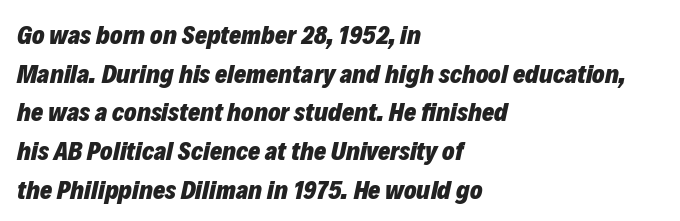
On the weight axis this lands at bold, roughly 700. These lines are set flush left with a ragged right edge. The passage shown stacks its lines at a standard gap. Nobody drew a line under any word here.
